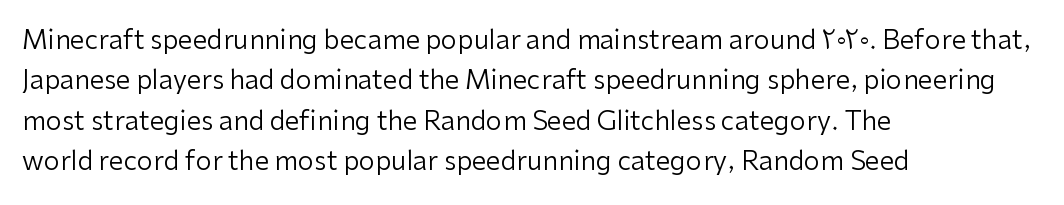
The image shows 26 px text type, upright; set left-aligned, normal line spacing (1.55x), normal letter spacing, not underlined.
